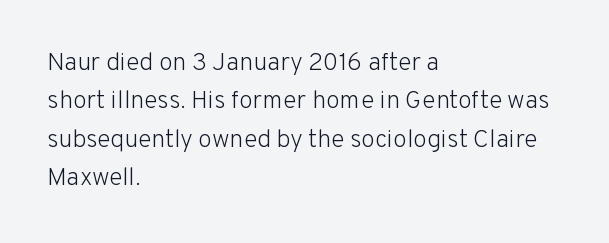
This sample uses an upright cut, with every glyph sitting square on the baseline. The string is rendered with underlining switched off. Tracking value appears to be zero — textbook default spacing. The lines in this sample share a left origin and differ only in where they stop. Vertical spacing — default.
